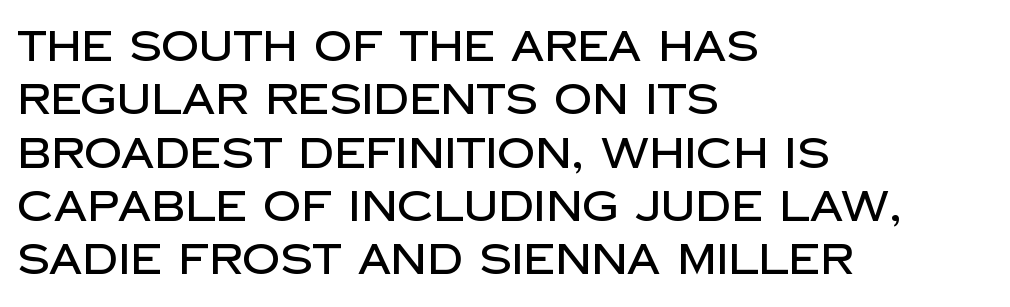
The image shows 42 px sans-serif type, upright; set left-aligned, normal line spacing (1.27x), normal letter spacing, not underlined; low stroke contrast and a large x-height.
